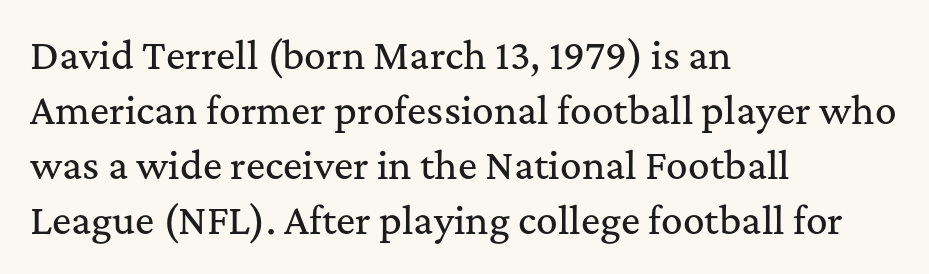
Q: Is the text italic (slanted)? A: No, it is upright.
Q: Is the typeface a serif or a sans-serif typeface? A: Serif.
Q: Is the text underlined? A: No.
Q: How is the paragraph aligned? A: Left-aligned.
Q: Is the spacing between letters normal or unusually wide? A: Normal.
Q: Is the spacing between lines tight, normal or loose? A: Normal.
Q: Width (condensed, normal, or wide)? A: Normal.
Q: Stroke contrast? A: Medium.
Q: x-height? A: Medium.
Q: Monospaced? A: No.
